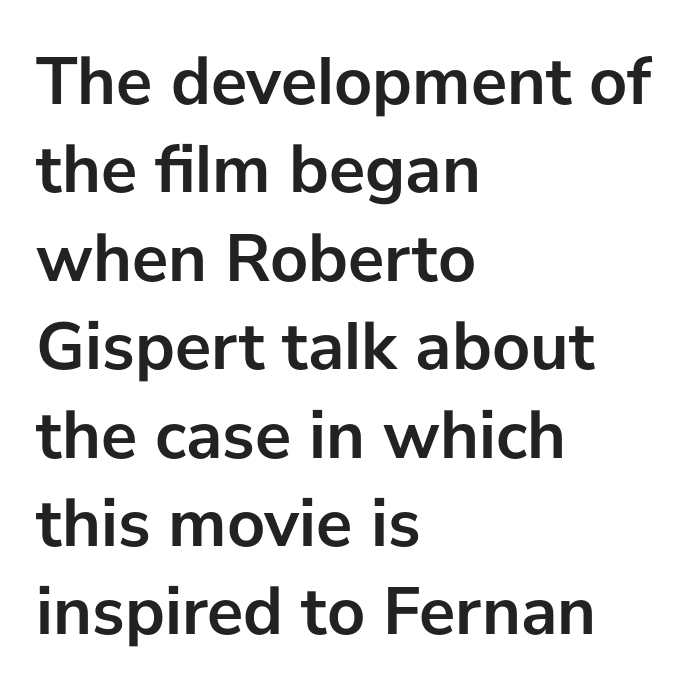
The image shows 68 px semibold sans-serif type, upright; set left-aligned, normal line spacing (1.3x), normal letter spacing, not underlined; low stroke contrast and a medium x-height.
